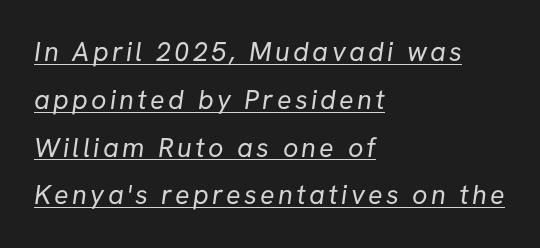
Q: Is the text bold? A: No.
Q: Is the text underlined? A: Yes.
Q: How is the paragraph aligned? A: Left-aligned.
